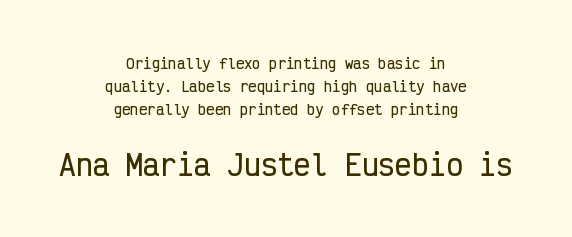
The image shows 28 px condensed sans-serif type, upright, monospaced; set centered, normal line spacing (1.66x), normal letter spacing, not underlined; the second (bottom) block is 2.0x larger; low stroke contrast and a medium x-height.
